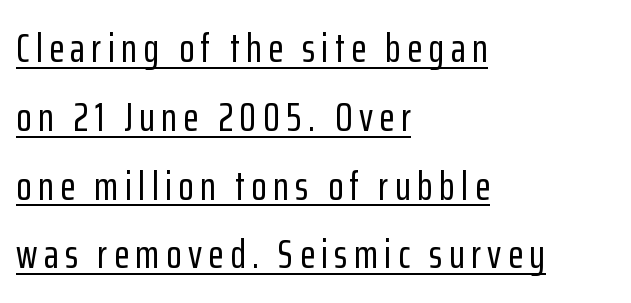
The image shows 40 px condensed sans-serif type, upright; set left-aligned, line spacing 1.72x, underlined; low stroke contrast and a medium x-height.
